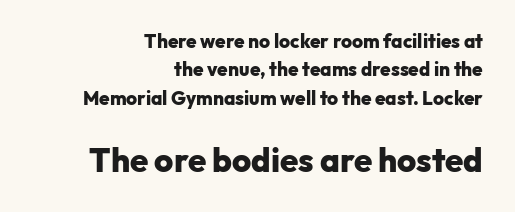
The image shows 33 px heavy sans-serif type, upright; set right-aligned, normal line spacing (1.5x), normal letter spacing, not underlined; the second (bottom) block is 1.74x larger; low stroke contrast and a medium x-height.
